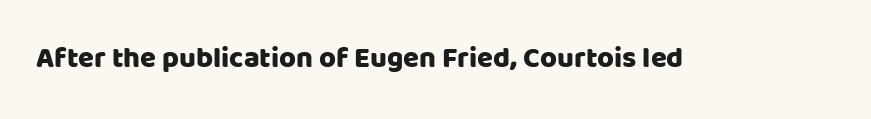
Posture: vertical. Glyph-to-glyph distance matches everyday printed text. To sum up the face: it is a sans, with no serifs. The passage shown is not underscored anywhere.
